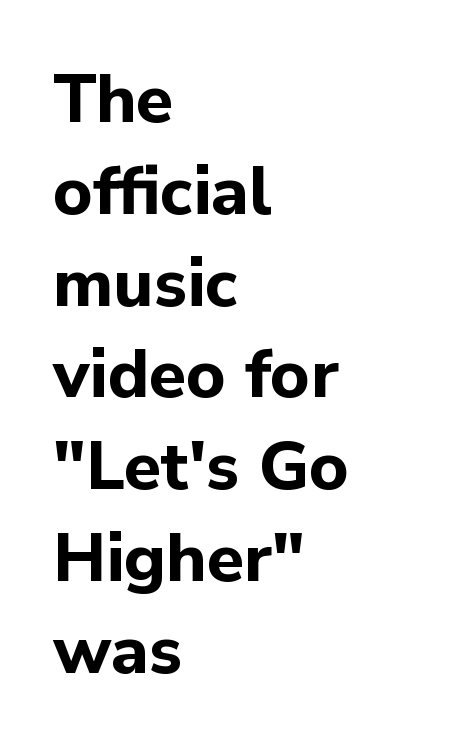
Q: Is the text bold? A: Yes.
Q: Is the text italic (slanted)? A: No, it is upright.
Q: Is the typeface a serif or a sans-serif typeface? A: Sans-serif.
Q: Is the text underlined? A: No.
Q: How is the paragraph aligned? A: Left-aligned.
Q: Is the spacing between letters normal or unusually wide? A: Normal.
Q: Is the spacing between lines tight, normal or loose? A: Normal.
Q: Width (condensed, normal, or wide)? A: Normal.
Q: Stroke contrast? A: Low.
Q: x-height? A: Medium.
Q: Monospaced? A: No.
